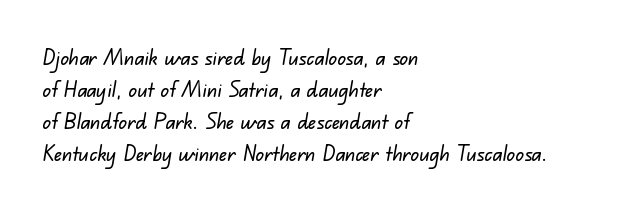
Q: Is the text underlined? A: No.
Q: How is the paragraph aligned? A: Left-aligned.
Q: Is the spacing between letters normal or unusually wide? A: Normal.
Q: Is the spacing between lines tight, normal or loose? A: Normal.
